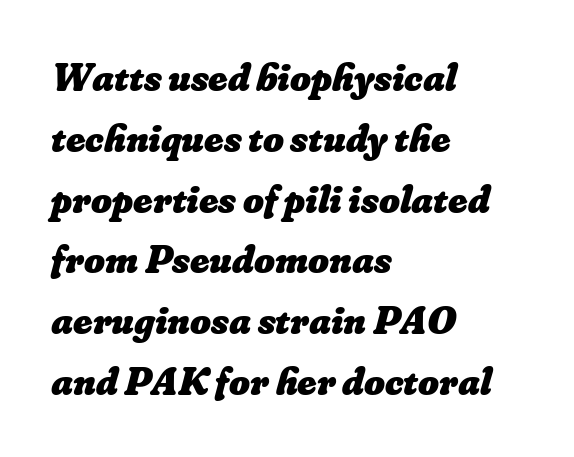
Q: Is the text bold? A: Yes.
Q: Is the text underlined? A: No.
Q: How is the paragraph aligned? A: Left-aligned.
Q: Is the spacing between letters normal or unusually wide? A: Normal.
Q: Is the spacing between lines tight, normal or loose? A: Normal.
Q: Width (condensed, normal, or wide)? A: Normal.
Q: Stroke contrast? A: Low.
Q: x-height? A: Small.
Q: Monospaced? A: No.
